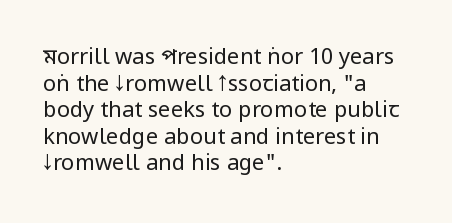
The face used here is rendered with its standard letterfit. The rag falls on the right side of this text block. The typeface has the unassuming heft of standard copy or less. Italic: no, the glyphs are upright roman.
